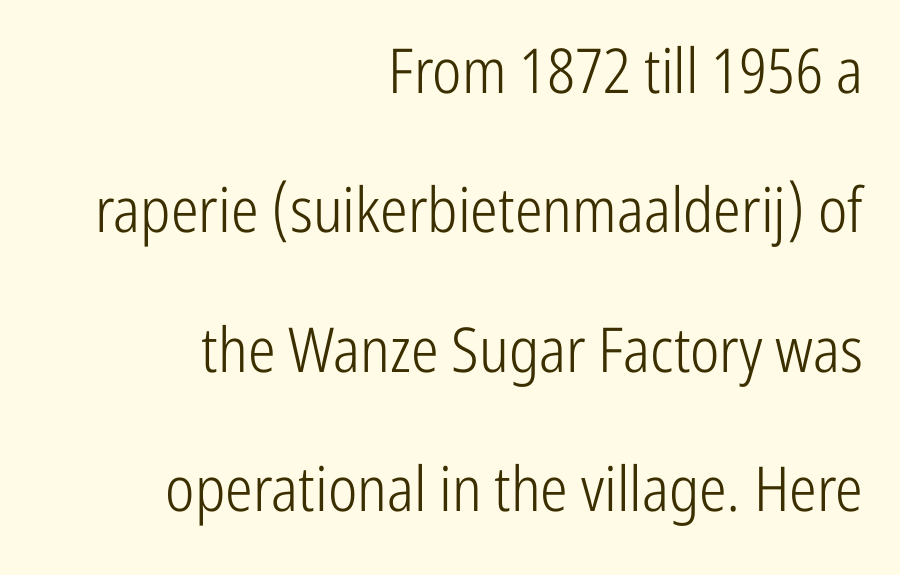
Q: Is the text bold? A: No.
Q: Is the text italic (slanted)? A: No, it is upright.
Q: Is the typeface a serif or a sans-serif typeface? A: Sans-serif.
Q: Is the text underlined? A: No.
Q: How is the paragraph aligned? A: Right-aligned.
Q: Is the spacing between letters normal or unusually wide? A: Normal.
Q: Is the spacing between lines tight, normal or loose? A: Loose.
Q: Width (condensed, normal, or wide)? A: Condensed.
Q: Stroke contrast? A: Low.
Q: x-height? A: Medium.
Q: Monospaced? A: No.
